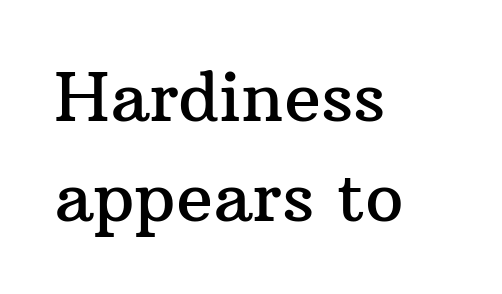
Q: Is the text italic (slanted)? A: No, it is upright.
Q: Is the typeface a serif or a sans-serif typeface? A: Serif.
Q: Is the text underlined? A: No.
Q: How is the paragraph aligned? A: Left-aligned.
Q: Is the spacing between letters normal or unusually wide? A: Normal.
Q: Is the spacing between lines tight, normal or loose? A: Normal.
Q: Width (condensed, normal, or wide)? A: Normal.
Q: Stroke contrast? A: Medium.
Q: x-height? A: Medium.
Q: Monospaced? A: No.
